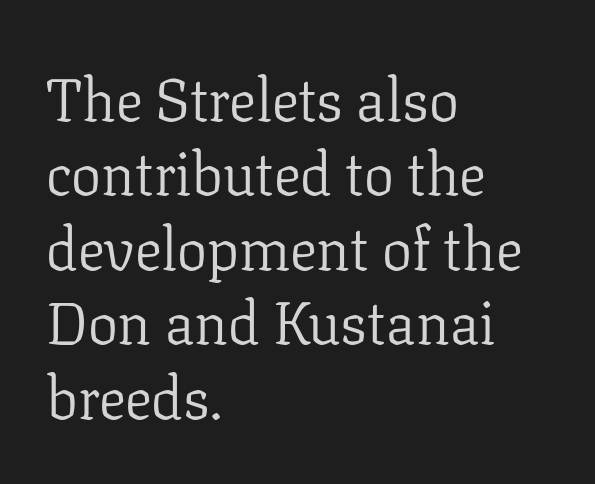
Q: Is the text bold? A: No.
Q: Is the text italic (slanted)? A: No, it is upright.
Q: Is the typeface a serif or a sans-serif typeface? A: Serif.
Q: Is the text underlined? A: No.
Q: How is the paragraph aligned? A: Left-aligned.
Q: Is the spacing between letters normal or unusually wide? A: Normal.
Q: Width (condensed, normal, or wide)? A: Normal.
Q: Stroke contrast? A: Low.
Q: x-height? A: Medium.
Q: Monospaced? A: No.
